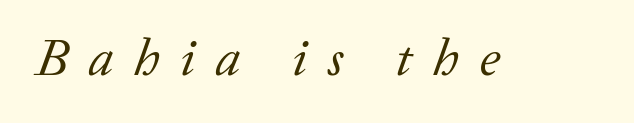
Emphasis-style slanted type is in use. Does the type have serifs? Yes, each stem ends in a small foot. These lines are rendered in a variable-pitch font. Nobody drew a line under any word here. Each stroke keeps to a modest, everyday thickness or less. Words appear elongated and porous because spacing is wide.
